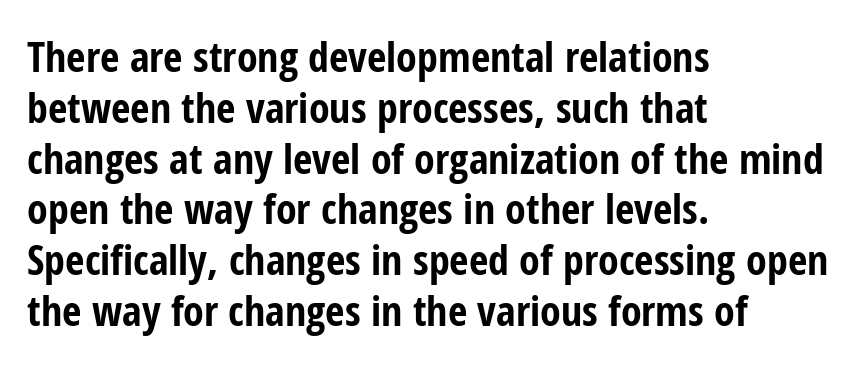
The image shows 42 px bold, condensed sans-serif type, upright; set left-aligned, line spacing 1.21x, normal letter spacing, not underlined; low stroke contrast and a medium x-height.
